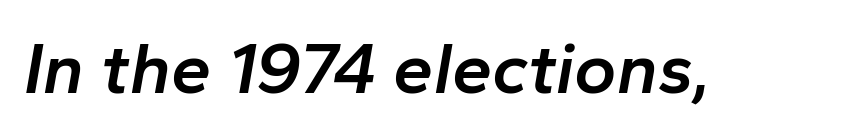
There is no visible air inserted between adjacent glyphs. These lines carry some extra weight — a demibold, not a full bold. The string is rendered with underlining switched off. Italic? Definitely — the glyphs are oblique. Each letter keeps its own natural width here, so spacing adapts to shape.
